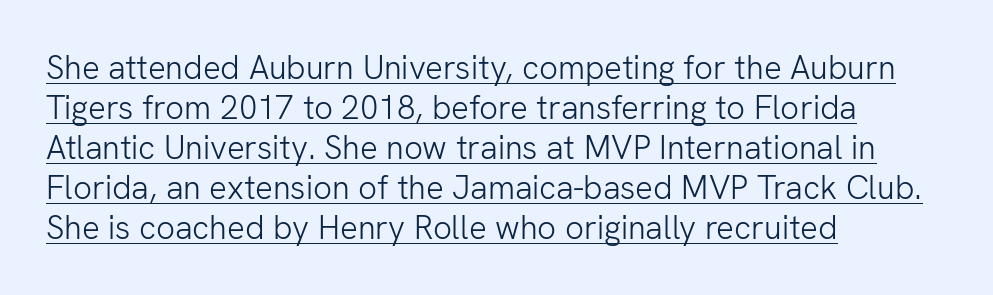
Q: Is the text bold? A: No.
Q: Is the text italic (slanted)? A: No, it is upright.
Q: Is the typeface a serif or a sans-serif typeface? A: Sans-serif.
Q: Is the text underlined? A: Yes.
Q: How is the paragraph aligned? A: Left-aligned.
Q: Is the spacing between letters normal or unusually wide? A: Normal.
Q: Width (condensed, normal, or wide)? A: Normal.
Q: Stroke contrast? A: Low.
Q: x-height? A: Medium.
Q: Monospaced? A: No.
